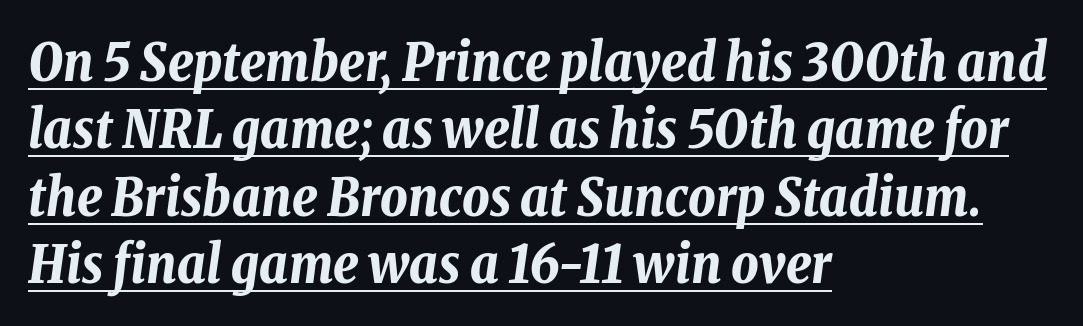
Q: Is the text bold? A: Yes.
Q: Is the text italic (slanted)? A: Yes, it leans right by about 8 degrees.
Q: Is the text underlined? A: Yes.
Q: How is the paragraph aligned? A: Left-aligned.
Q: Is the spacing between letters normal or unusually wide? A: Normal.
Q: Is the spacing between lines tight, normal or loose? A: Normal.
Q: Width (condensed, normal, or wide)? A: Condensed.
Q: Stroke contrast? A: Low.
Q: x-height? A: Medium.
Q: Monospaced? A: No.
